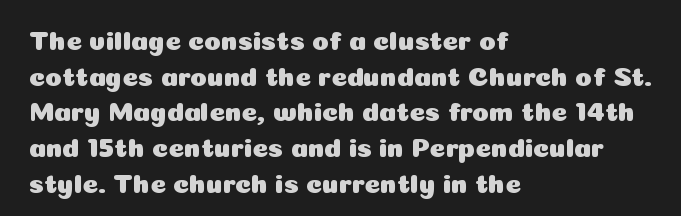
Line spacing here is normal. In terms of posture, this sample is upright. A bare baseline throughout the passage. Does the copy run flush right? No — it runs flush left. You could call the tracking neutral — neither tight nor loose.
